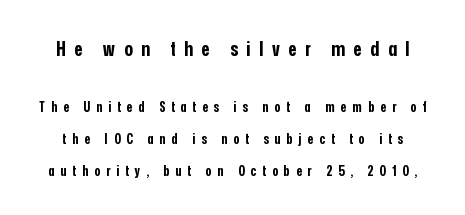
The image shows 20 px bold type, upright; set loose line spacing (2.29x), unusually wide letter spacing (+0.43 em), not underlined; the first (top) block is 1.43x larger.
